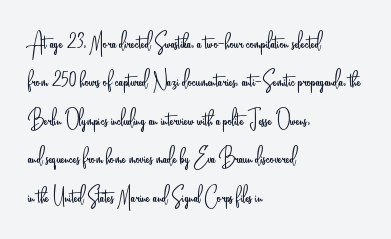
Q: Is the text bold? A: No.
Q: Is the text underlined? A: No.
Q: How is the paragraph aligned? A: Left-aligned.
Q: Is the spacing between letters normal or unusually wide? A: Normal.
Q: Is the spacing between lines tight, normal or loose? A: Normal.
